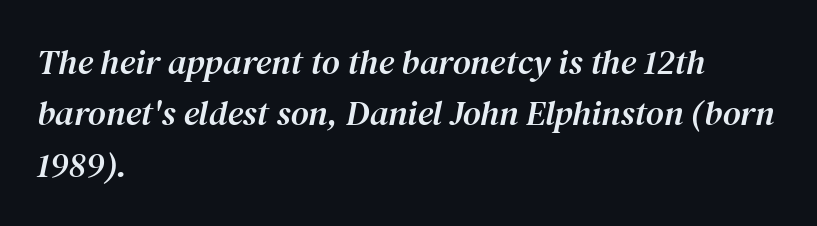
Spacing between characters is what you'd get straight out of the box. Regular leading. The passage shown leans; its letterforms are oblique. Rule under the text: the space is simply empty. These lines stack with their left ends in a neat column.
